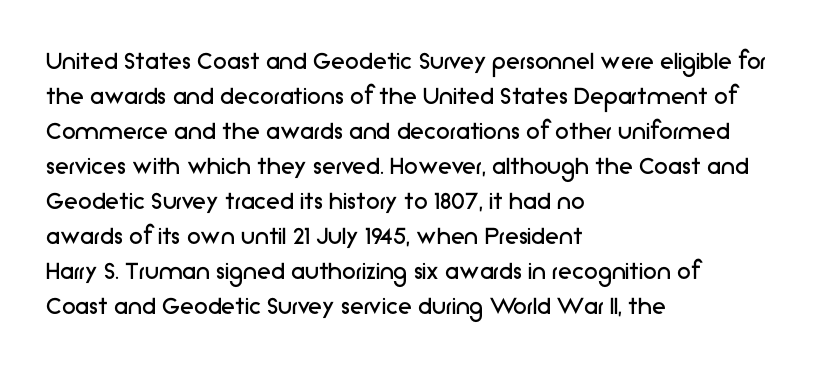
Q: Is the text bold? A: No.
Q: Is the text italic (slanted)? A: No, it is upright.
Q: Is the typeface a serif or a sans-serif typeface? A: Sans-serif.
Q: Is the text underlined? A: No.
Q: How is the paragraph aligned? A: Left-aligned.
Q: Is the spacing between letters normal or unusually wide? A: Normal.
Q: Is the spacing between lines tight, normal or loose? A: Normal.
Q: Width (condensed, normal, or wide)? A: Normal.
Q: Stroke contrast? A: Low.
Q: x-height? A: Medium.
Q: Monospaced? A: No.
